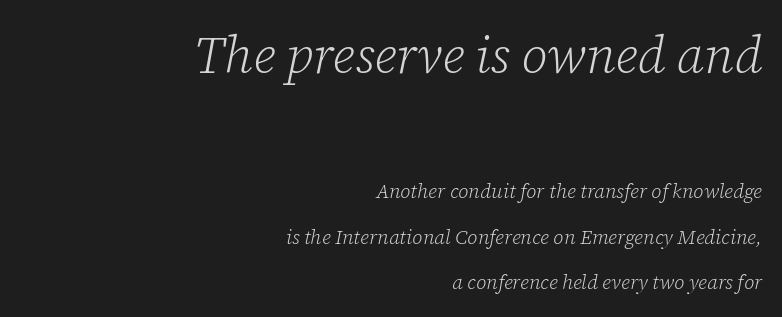
The image shows 51 px light serif type, italic (leaning right); set right-aligned, loose line spacing (2.28x), normal letter spacing, not underlined; the first (top) block is 2.55x larger; low stroke contrast and a medium x-height.
